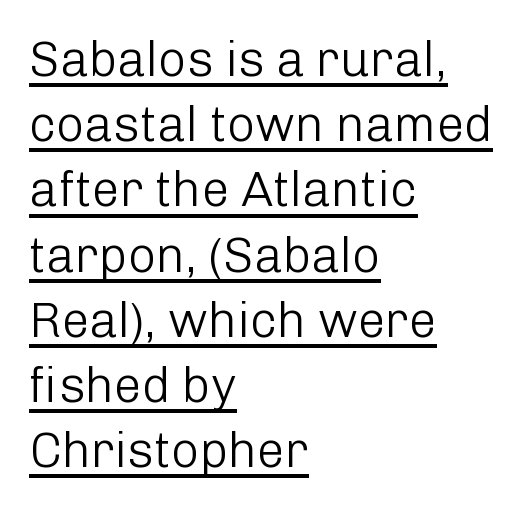
Q: Is the text bold? A: No.
Q: Is the text italic (slanted)? A: No, it is upright.
Q: Is the typeface a serif or a sans-serif typeface? A: Sans-serif.
Q: Is the text underlined? A: Yes.
Q: How is the paragraph aligned? A: Left-aligned.
Q: Is the spacing between letters normal or unusually wide? A: Normal.
Q: Is the spacing between lines tight, normal or loose? A: Normal.
Q: Width (condensed, normal, or wide)? A: Normal.
Q: Stroke contrast? A: Low.
Q: x-height? A: Medium.
Q: Monospaced? A: No.
